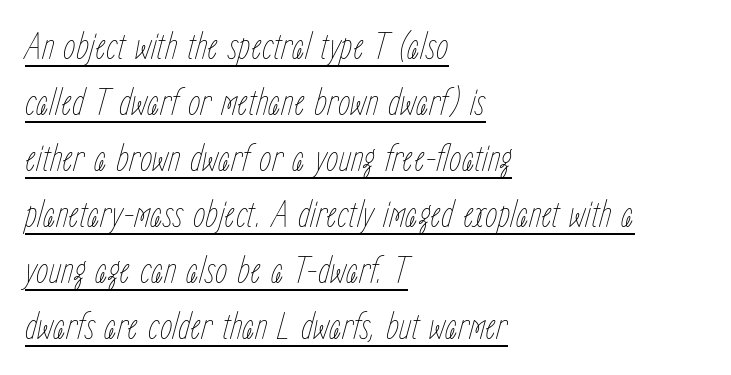
Q: Is the text bold? A: No.
Q: Is the text italic (slanted)? A: Yes, it leans right by about 15 degrees.
Q: Is the text underlined? A: Yes.
Q: How is the paragraph aligned? A: Left-aligned.
Q: Is the spacing between letters normal or unusually wide? A: Normal.
Q: Is the spacing between lines tight, normal or loose? A: Normal.
Q: Width (condensed, normal, or wide)? A: Condensed.
Q: Stroke contrast? A: Low.
Q: x-height? A: Medium.
Q: Monospaced? A: No.
